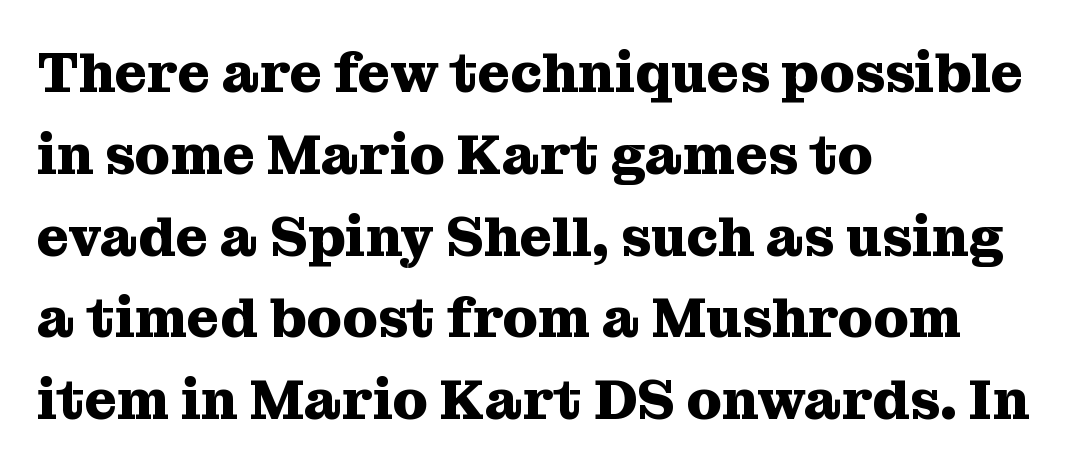
The image shows 56 px heavy serif type, upright; set left-aligned, normal line spacing (1.46x), normal letter spacing, not underlined; medium stroke contrast and a medium x-height.
